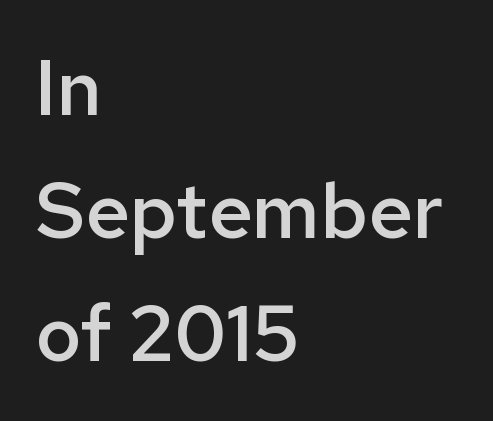
{"serif": "no", "italic": "no", "bold": "semi", "weight": "semibold", "width": "normal", "stroke_contrast": "low", "x_height": "medium", "monospaced": "no", "underline": "no", "align": "left", "line_spacing": "normal", "line_spacing_ratio": 1.58, "letter_spacing": "normal", "letter_spacing_em": 0.0, "glyph_px": 78}
